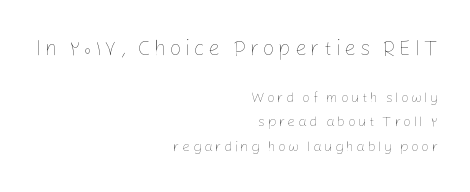
{"italic": "no", "bold": "no", "underline": "no", "align": "right", "line_spacing_ratio": 1.75, "larger_block": "first", "size_ratio": 1.5, "glyph_px": 21}
